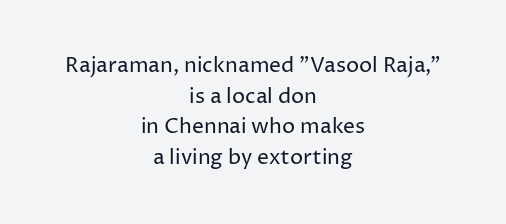
{"italic": "no", "bold": "no", "underline": "no", "align": "center", "line_spacing": "normal", "line_spacing_ratio": 1.46, "letter_spacing": "normal", "letter_spacing_em": 0.0, "glyph_px": 21}
